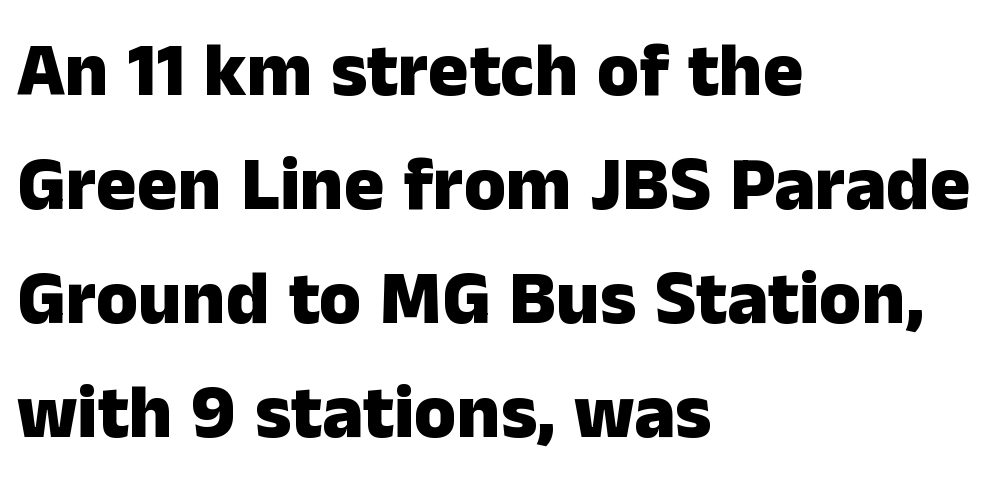
Q: Is the text bold? A: Yes.
Q: Is the text italic (slanted)? A: No, it is upright.
Q: Is the typeface a serif or a sans-serif typeface? A: Sans-serif.
Q: Is the text underlined? A: No.
Q: How is the paragraph aligned? A: Left-aligned.
Q: Is the spacing between letters normal or unusually wide? A: Normal.
Q: Is the spacing between lines tight, normal or loose? A: Normal.
Q: Width (condensed, normal, or wide)? A: Normal.
Q: Stroke contrast? A: Low.
Q: x-height? A: Medium.
Q: Monospaced? A: No.
